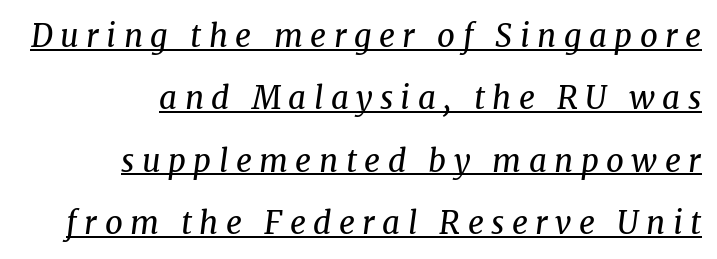
The specimen reads as italic at a glance. The letterforms sit at book weight or below. Proportional: the letters do not fall into vertical columns. What stands out about the letter spacing? Its width — letters are far apart.
